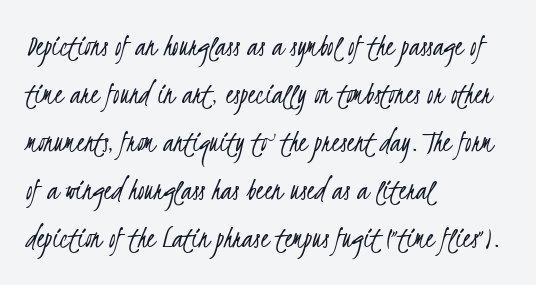
Q: Is the text bold? A: No.
Q: Is the typeface a serif or a sans-serif typeface? A: Sans-serif.
Q: Is the text underlined? A: No.
Q: How is the paragraph aligned? A: Left-aligned.
Q: Is the spacing between letters normal or unusually wide? A: Normal.
Q: Is the spacing between lines tight, normal or loose? A: Normal.
Q: Width (condensed, normal, or wide)? A: Condensed.
Q: Stroke contrast? A: Low.
Q: x-height? A: Small.
Q: Monospaced? A: No.
